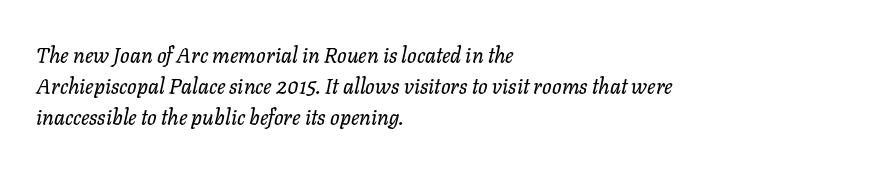
The image shows 21 px text type, italic (leaning right); set left-aligned, normal line spacing (1.48x), normal letter spacing, not underlined.
